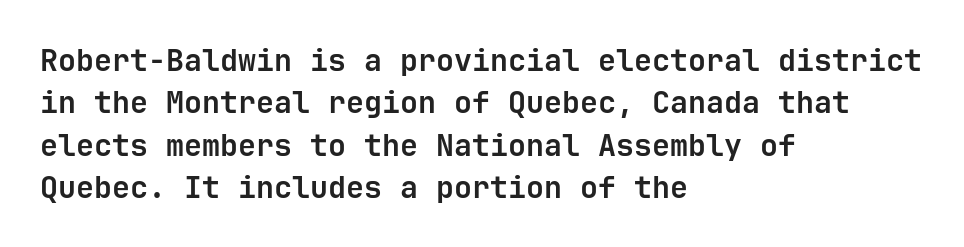
The characters look thick and weighty, a clear bold. Looks like terminal output: every glyph gets an equal slot. The designer went with a sans here, leaving each stem footless. Whoever set this chose a conventional vertical rhythm. The text block is weighted toward the left margin, trailing off unevenly rightward.
